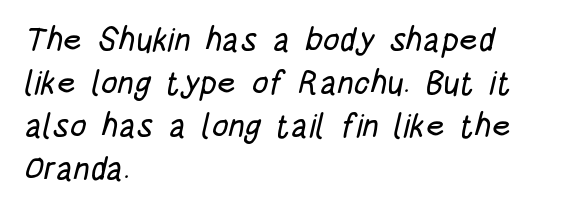
Q: Is the typeface a serif or a sans-serif typeface? A: Sans-serif.
Q: Is the text underlined? A: No.
Q: How is the paragraph aligned? A: Left-aligned.
Q: Is the spacing between letters normal or unusually wide? A: Normal.
Q: Is the spacing between lines tight, normal or loose? A: Normal.
Q: Width (condensed, normal, or wide)? A: Condensed.
Q: Stroke contrast? A: Low.
Q: x-height? A: Large.
Q: Monospaced? A: No.
